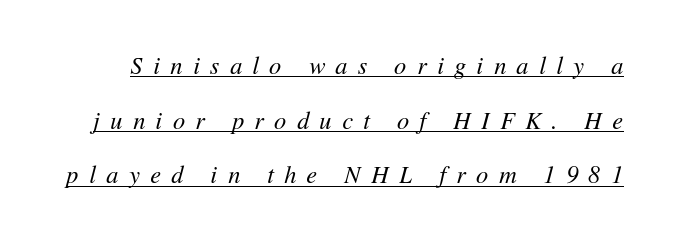
The image shows 24 px text type, italic (leaning right); set loose line spacing (2.28x), unusually wide letter spacing (+0.44 em), underlined.
